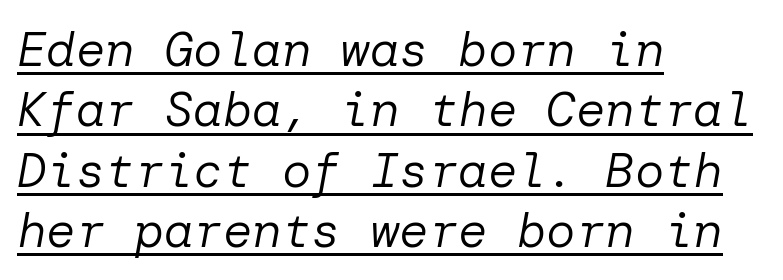
Q: Is the text bold? A: No.
Q: Is the text italic (slanted)? A: Yes, it leans right by about 10 degrees.
Q: Is the text underlined? A: Yes.
Q: How is the paragraph aligned? A: Left-aligned.
Q: Is the spacing between letters normal or unusually wide? A: Normal.
Q: Width (condensed, normal, or wide)? A: Normal.
Q: Stroke contrast? A: Low.
Q: x-height? A: Medium.
